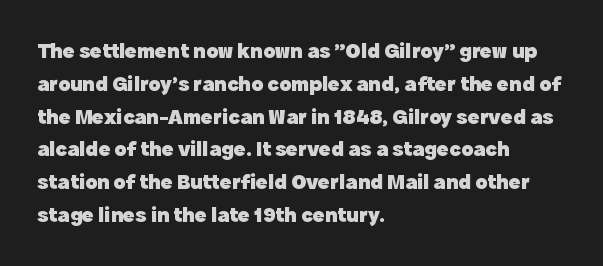
The image shows 22 px bold type, upright; set left-aligned, normal line spacing (1.49x), normal letter spacing, not underlined.
